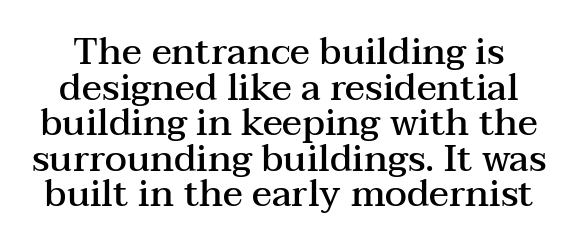
{"serif": "yes", "italic": "no", "bold": "semi", "weight": "semibold", "width": "wide", "stroke_contrast": "medium", "x_height": "medium", "monospaced": "no", "underline": "no", "line_spacing": "tight", "line_spacing_ratio": 0.96, "letter_spacing": "normal", "letter_spacing_em": 0.0, "glyph_px": 37}
